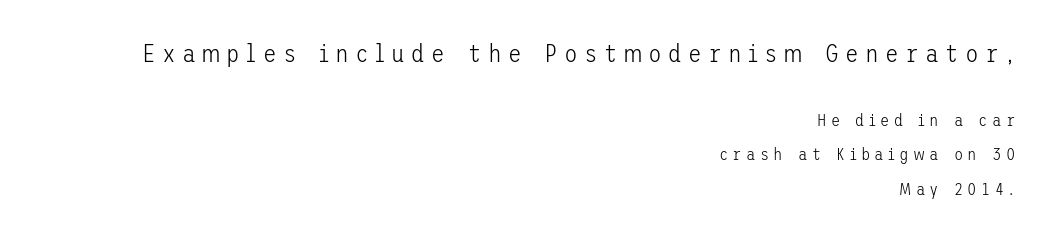
The image shows 25 px text type, upright; set right-aligned, loose line spacing (2.03x), unusually wide letter spacing (+0.25 em), not underlined; the first (top) block is 1.47x larger.
